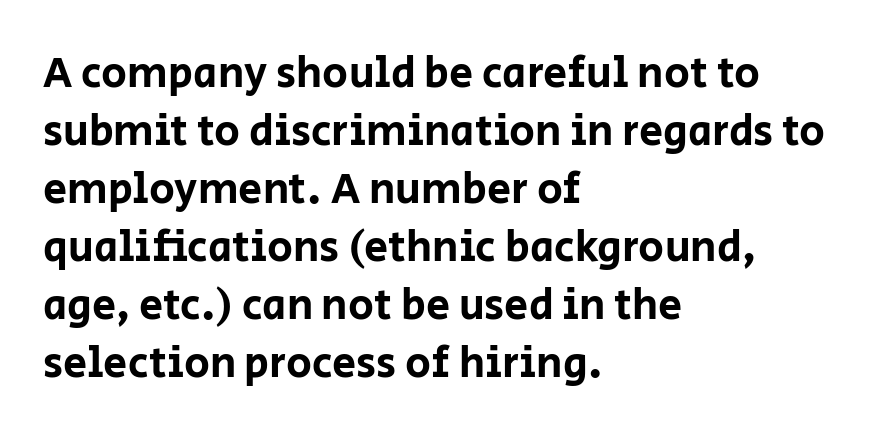
{"serif": "no", "italic": "no", "width": "normal", "stroke_contrast": "low", "x_height": "large", "monospaced": "no", "underline": "no", "align": "left", "line_spacing": "normal", "line_spacing_ratio": 1.35, "letter_spacing": "normal", "letter_spacing_em": 0.0, "glyph_px": 43}
